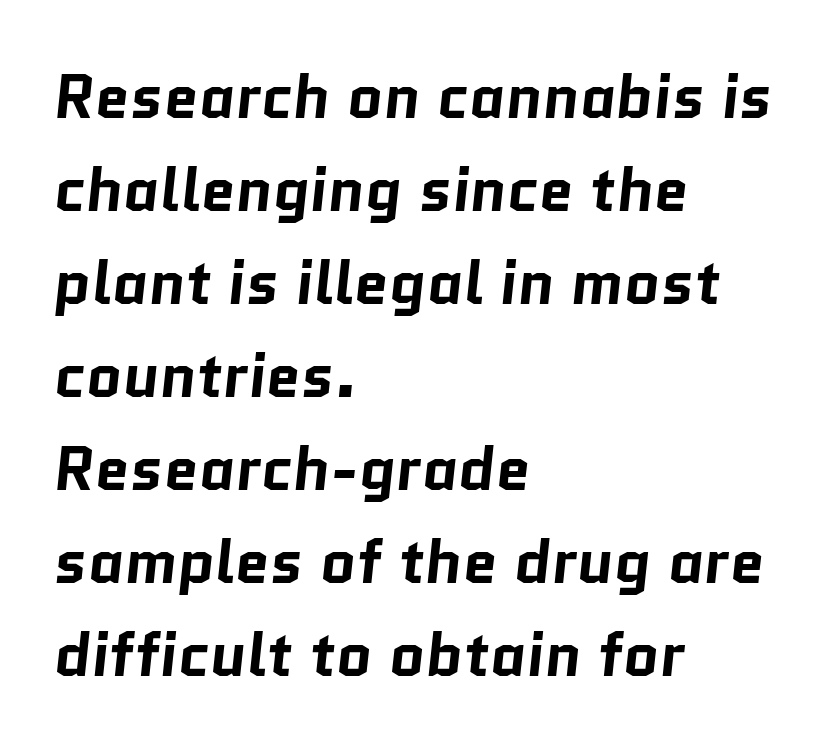
Stroke terminals: plain, sans-serif. Looks like regular typesetting: each glyph gets only the width it needs. Leftover space on each line is placed entirely after the last word. Every letter is thick-stroked: bold, no question. Glance below the letters and you will spot only blank space.
